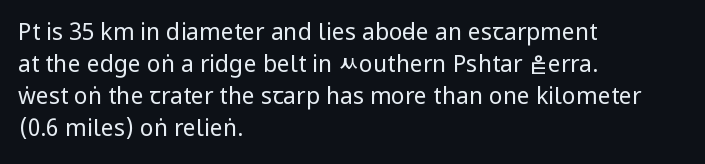
The image shows 23 px text type, upright; set left-aligned, normal line spacing (1.39x), normal letter spacing, not underlined.
